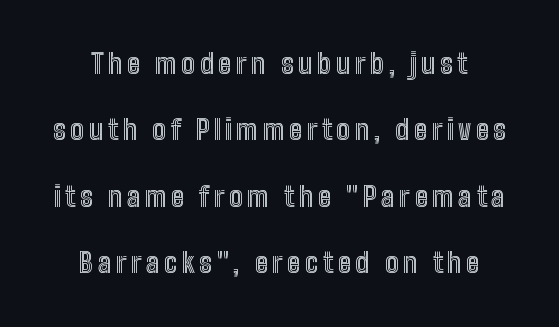
{"italic": "no", "underline": "no", "line_spacing": "loose", "line_spacing_ratio": 2.46, "glyph_px": 27}
